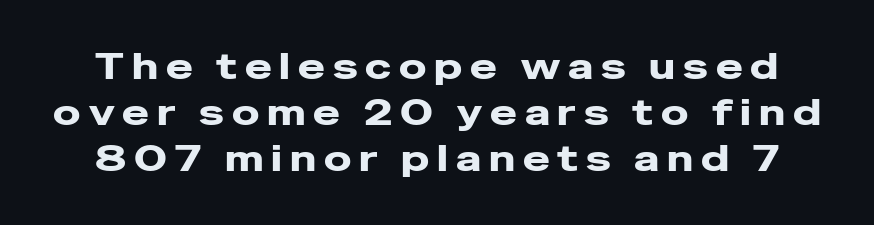
The image shows 36 px wide sans-serif type, upright; set normal line spacing (1.28x), unusually wide letter spacing (+0.22 em), not underlined; low stroke contrast and a medium x-height.
